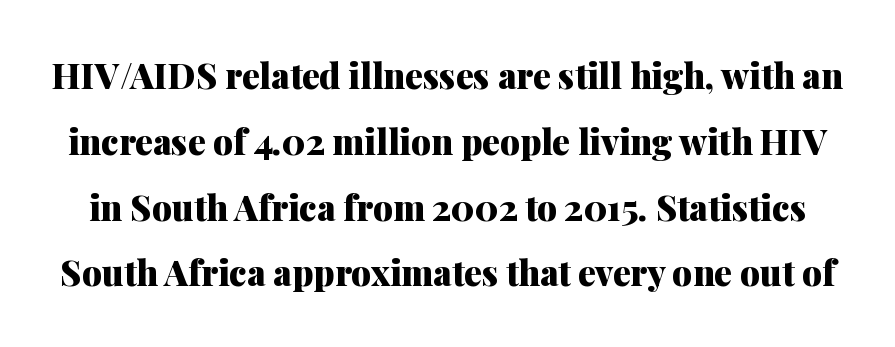
Emphasis by weight is at full strength: bold. The rendering uses natural spacing where letterforms have individual widths. Ordinary non-slanted type is in use. Tracking here is standard; glyphs follow each other at the usual distance.
